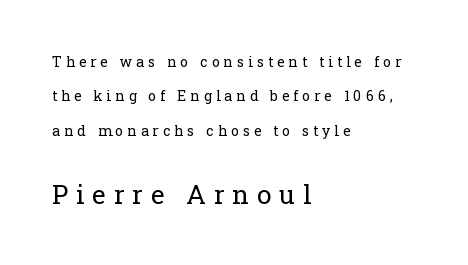
The more generous point size was reserved for the lower chunk. Letter spacing: wide. The typesetting does not lean heavy: it is not bold. These lines stack with their left ends in a neat column.
